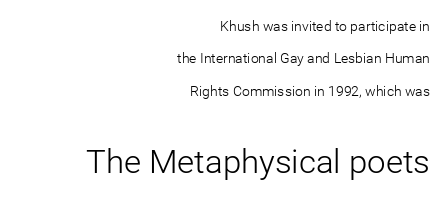
The image shows 33 px light sans-serif type, upright; set right-aligned, loose line spacing (2.32x), normal letter spacing, not underlined; the second (bottom) block is 2.36x larger; low stroke contrast and a medium x-height.
